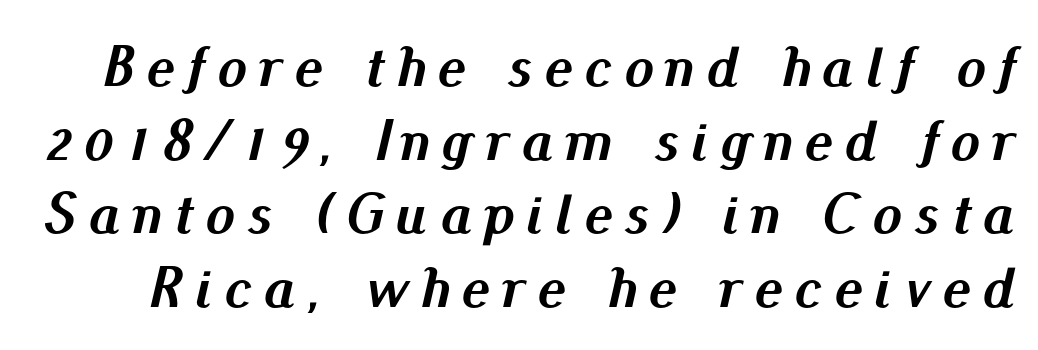
Observe the lean: these are italic letterforms. Does the weight exceed regular? Yes, all the way to bold. The specimen omits any rule beneath the text block's lines. In terms of leading, this rendering sits right in the middle. Think of a printed novel: that variable character pitch is what you see here.
